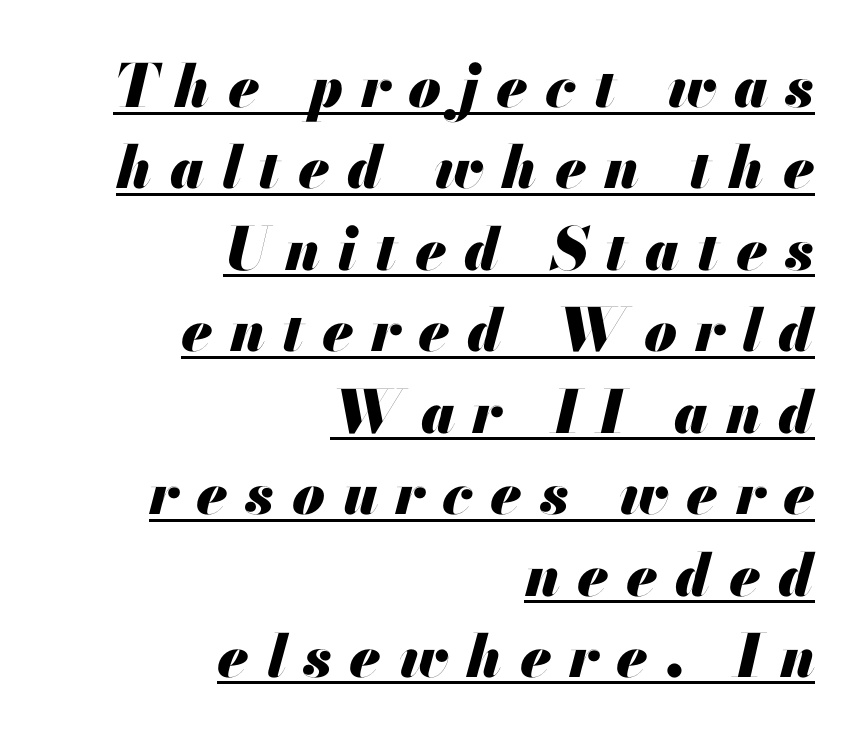
The image shows 59 px heavy type, italic (leaning right); set right-aligned, normal line spacing (1.38x), unusually wide letter spacing (+0.3 em), underlined; medium stroke contrast and a small x-height.
